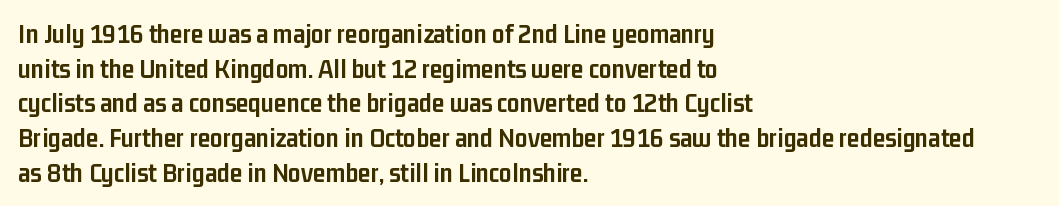
The image shows 28 px semibold, condensed sans-serif type, upright; set left-aligned, line spacing 1.24x, normal letter spacing, not underlined; low stroke contrast and a medium x-height.
